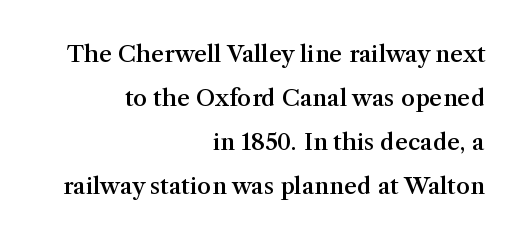
The image shows 23 px text type, upright; set right-aligned, loose line spacing (1.91x), normal letter spacing, not underlined.
